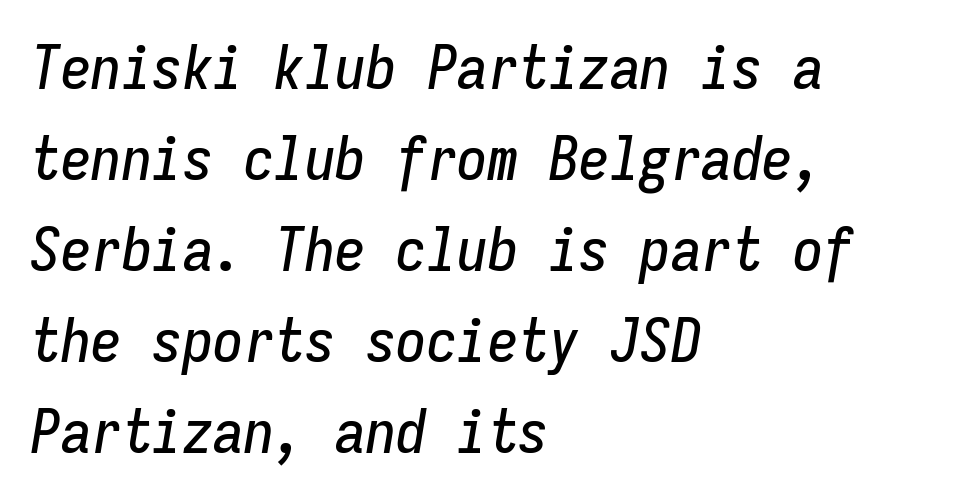
Quick note: interline space is typical. Between one letter and the next there's only the usual sliver of space. The ragged edge is on the right, which tells us the setting is flush left. Slant detected: the letters are inclined. Any mark beneath the type? The region is blank.
